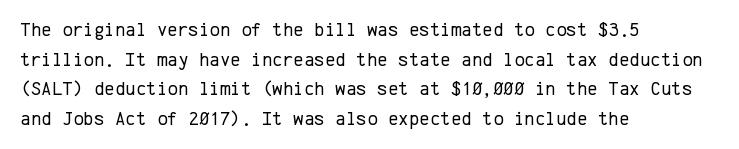
Compared with a typical body face, this is equally light or lighter still. The line texture is even and compact thanks to regular tracking. The space directly below the letters is spotless. Nope, not italic — everything's standing straight.
